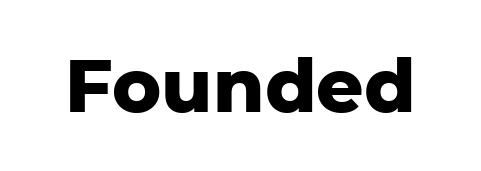
The image shows 74 px heavy sans-serif type, upright; set normal letter spacing, not underlined; low stroke contrast and a medium x-height.
